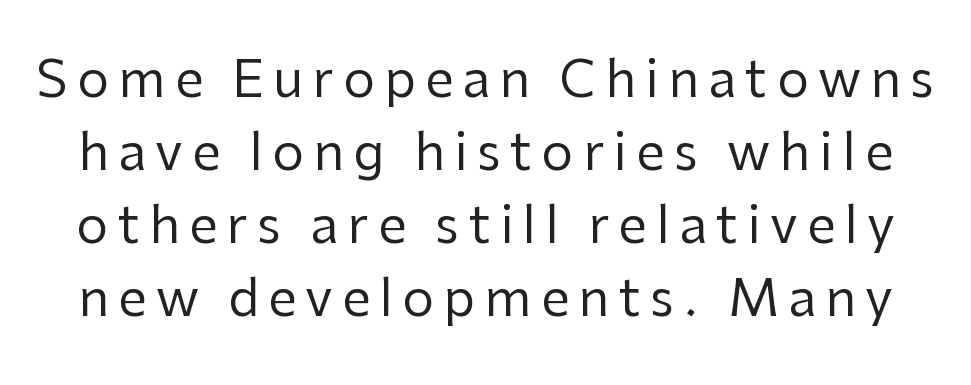
The letters stand upright; this is a roman face. Quick note: underline off. These lines are rendered in a variable-pitch font. Unbolded letterforms with no extra heft.
